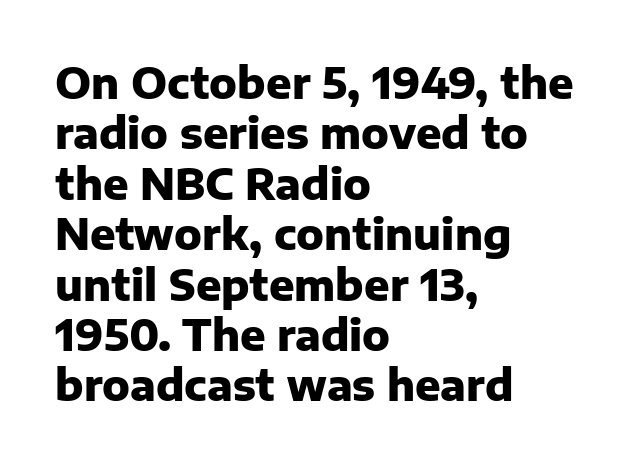
Q: Is the text bold? A: Yes.
Q: Is the text italic (slanted)? A: No, it is upright.
Q: Is the typeface a serif or a sans-serif typeface? A: Sans-serif.
Q: Is the text underlined? A: No.
Q: How is the paragraph aligned? A: Left-aligned.
Q: Is the spacing between letters normal or unusually wide? A: Normal.
Q: Width (condensed, normal, or wide)? A: Normal.
Q: Stroke contrast? A: Low.
Q: x-height? A: Medium.
Q: Monospaced? A: No.
